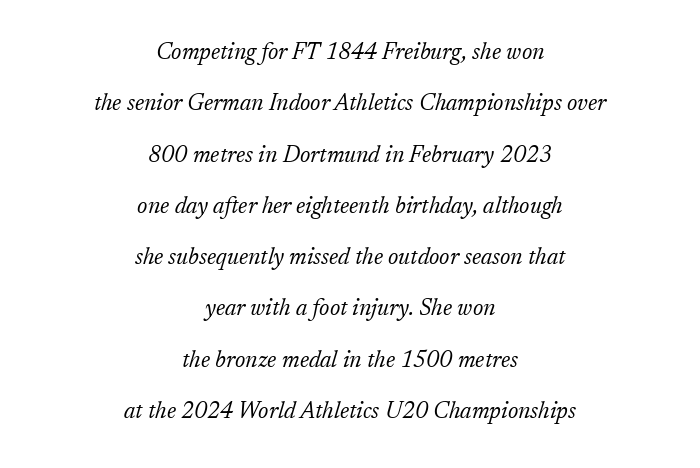
Q: Is the text bold? A: No.
Q: Is the text italic (slanted)? A: Yes, it leans right by about 17 degrees.
Q: Is the text underlined? A: No.
Q: How is the paragraph aligned? A: Centered.
Q: Is the spacing between letters normal or unusually wide? A: Normal.
Q: Is the spacing between lines tight, normal or loose? A: Loose.
